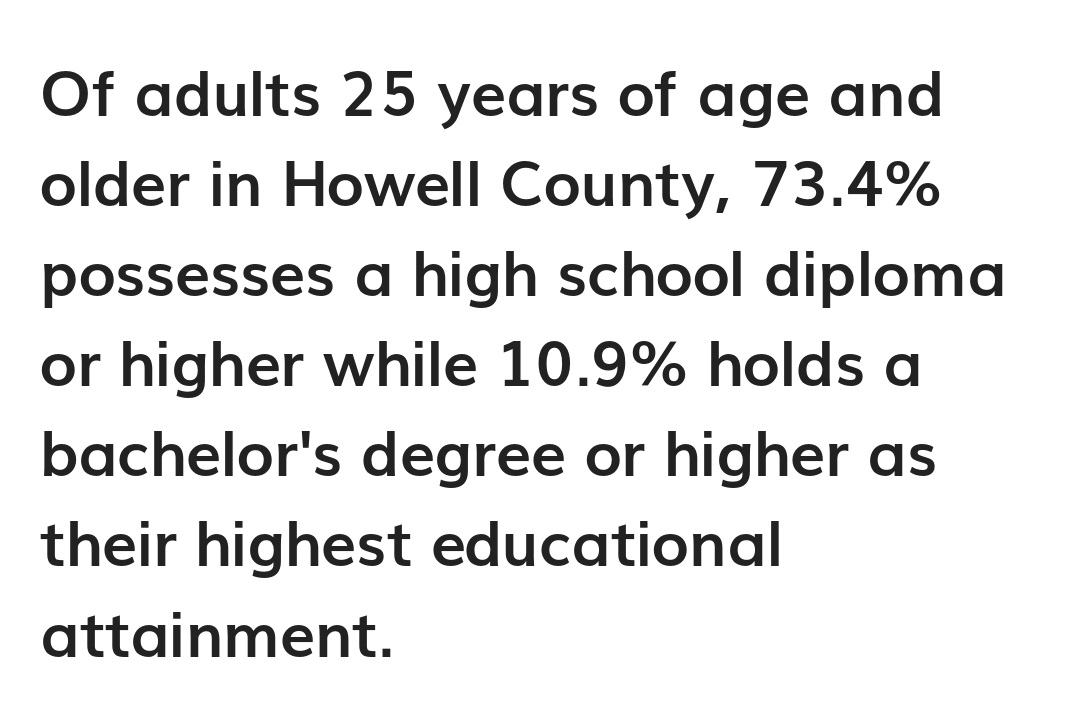
Q: Is the text bold? A: Yes.
Q: Is the text italic (slanted)? A: No, it is upright.
Q: Is the typeface a serif or a sans-serif typeface? A: Sans-serif.
Q: Is the text underlined? A: No.
Q: How is the paragraph aligned? A: Left-aligned.
Q: Is the spacing between letters normal or unusually wide? A: Normal.
Q: Is the spacing between lines tight, normal or loose? A: Normal.
Q: Width (condensed, normal, or wide)? A: Normal.
Q: Stroke contrast? A: Low.
Q: x-height? A: Medium.
Q: Monospaced? A: No.
